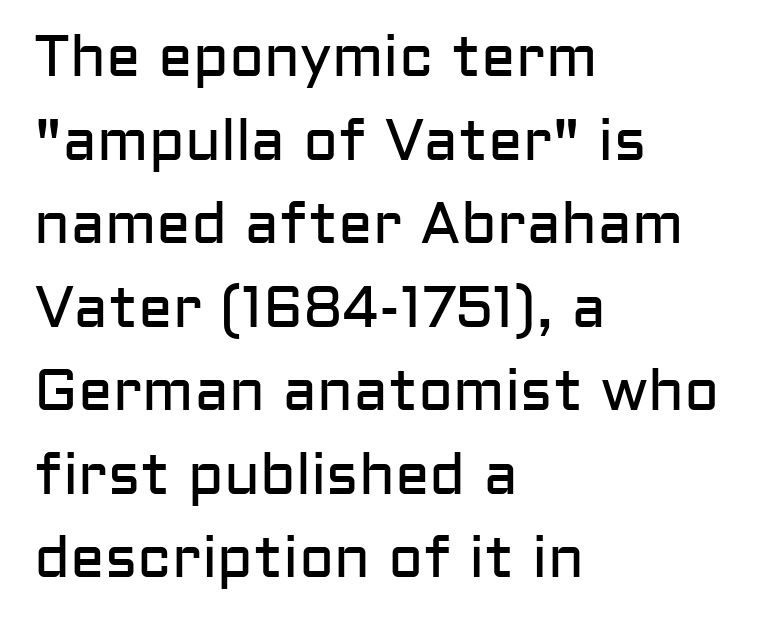
Q: Is the text bold? A: No.
Q: Is the text italic (slanted)? A: No, it is upright.
Q: Is the typeface a serif or a sans-serif typeface? A: Sans-serif.
Q: Is the text underlined? A: No.
Q: How is the paragraph aligned? A: Left-aligned.
Q: Is the spacing between letters normal or unusually wide? A: Normal.
Q: Is the spacing between lines tight, normal or loose? A: Normal.
Q: Width (condensed, normal, or wide)? A: Normal.
Q: Stroke contrast? A: Low.
Q: x-height? A: Medium.
Q: Monospaced? A: No.
